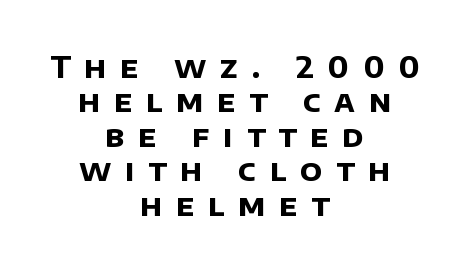
The image shows 30 px bold sans-serif type; set centered, tight line spacing (1.15x), unusually wide letter spacing (+0.46 em), not underlined; low stroke contrast and a large x-height.
